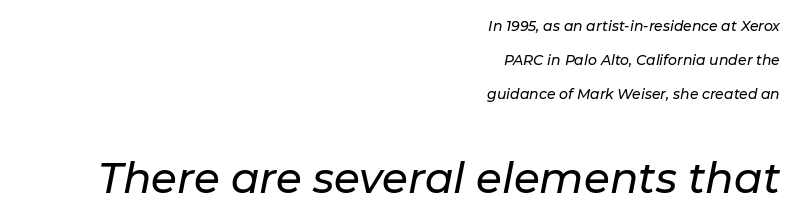
The image shows 42 px text type, italic (leaning right); set right-aligned, loose line spacing (2.42x), normal letter spacing, not underlined; the second (bottom) block is 3.0x larger; low stroke contrast and a medium x-height.
